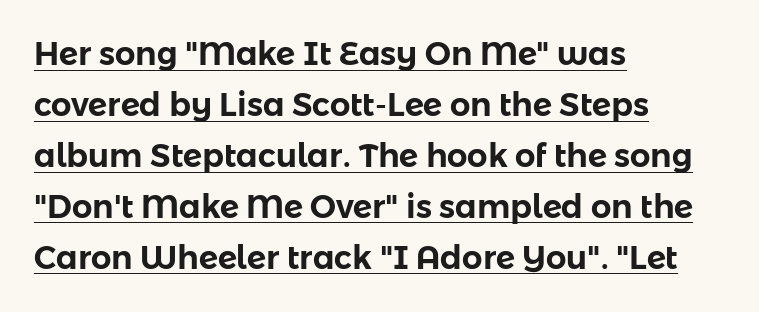
The image shows 32 px sans-serif type, upright; set left-aligned, normal line spacing (1.59x), normal letter spacing, underlined; low stroke contrast and a medium x-height.
